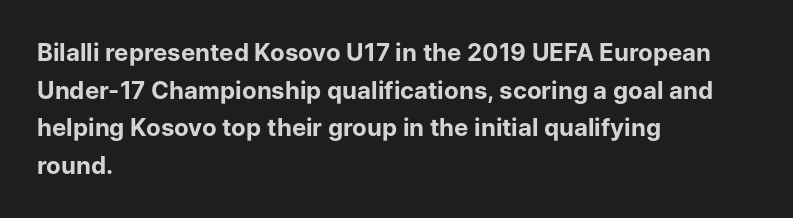
Heavy, bold letterforms. Quick note: underline off. The space between consecutive lines is moderate. This is roman type, the default non-slanted kind. The compositor pushed each line to the left boundary.
